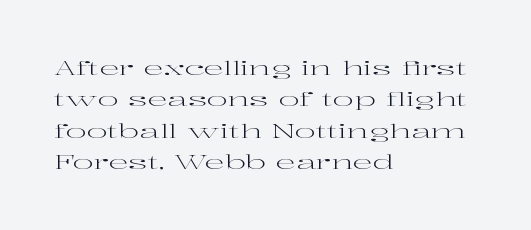
Q: Is the text bold? A: No.
Q: Is the text italic (slanted)? A: No, it is upright.
Q: Is the text underlined? A: No.
Q: How is the paragraph aligned? A: Left-aligned.
Q: Is the spacing between letters normal or unusually wide? A: Normal.
Q: Is the spacing between lines tight, normal or loose? A: Normal.
